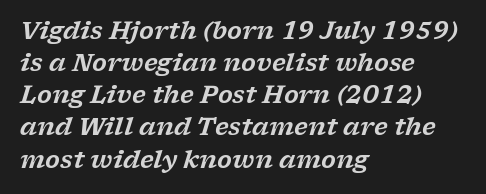
Q: Is the text italic (slanted)? A: Yes, it leans right by about 17 degrees.
Q: Is the text underlined? A: No.
Q: How is the paragraph aligned? A: Left-aligned.
Q: Is the spacing between letters normal or unusually wide? A: Normal.
Q: Is the spacing between lines tight, normal or loose? A: Normal.
